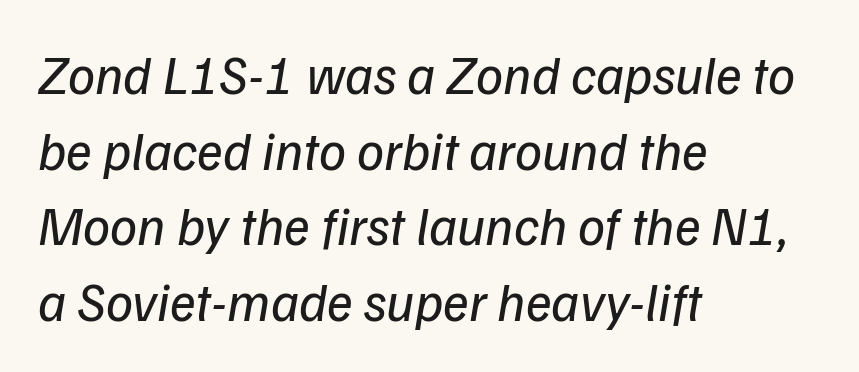
Q: Is the text bold? A: No.
Q: Is the typeface a serif or a sans-serif typeface? A: Sans-serif.
Q: Is the text underlined? A: No.
Q: How is the paragraph aligned? A: Left-aligned.
Q: Is the spacing between letters normal or unusually wide? A: Normal.
Q: Is the spacing between lines tight, normal or loose? A: Normal.
Q: Width (condensed, normal, or wide)? A: Normal.
Q: Stroke contrast? A: Low.
Q: x-height? A: Medium.
Q: Monospaced? A: No.
